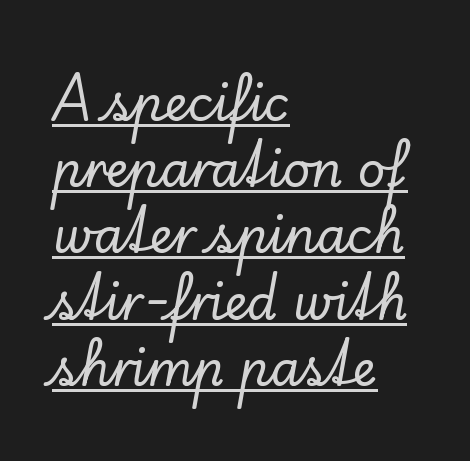
{"serif": "yes", "width": "normal", "stroke_contrast": "low", "x_height": "small", "monospaced": "no", "underline": "yes", "align": "left", "line_spacing": "normal", "line_spacing_ratio": 1.38, "letter_spacing": "normal", "letter_spacing_em": 0.0, "glyph_px": 48}
